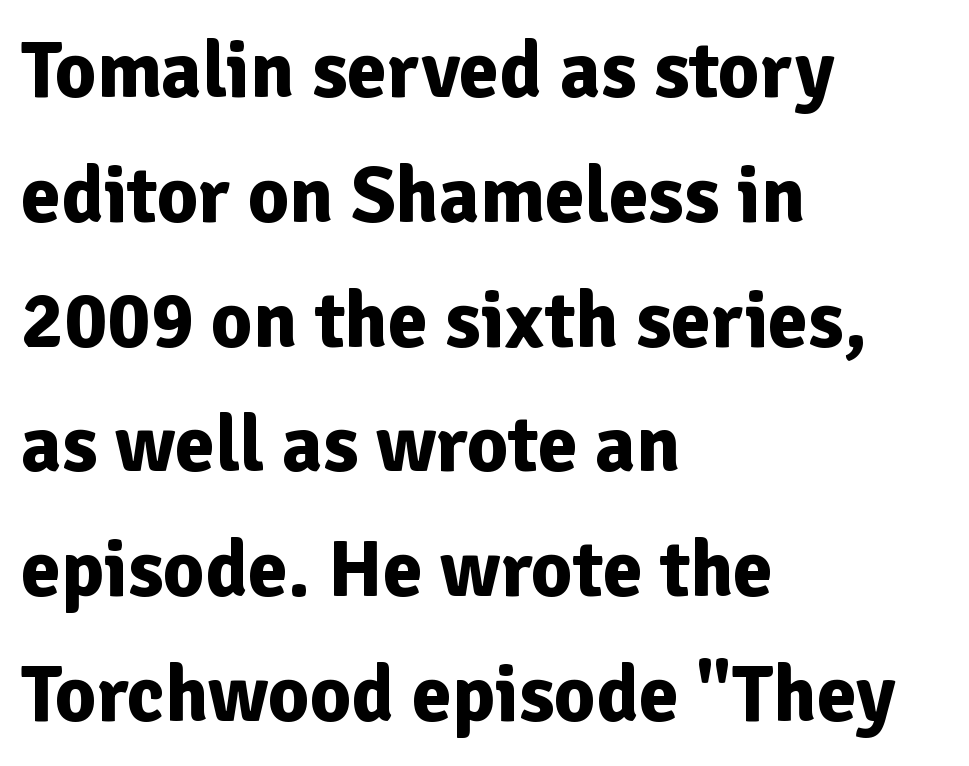
{"serif": "no", "italic": "no", "bold": "yes", "weight": "bold", "width": "normal", "stroke_contrast": "low", "x_height": "medium", "monospaced": "no", "underline": "no", "align": "left", "line_spacing": "normal", "line_spacing_ratio": 1.56, "letter_spacing": "normal", "letter_spacing_em": 0.0, "glyph_px": 80}
